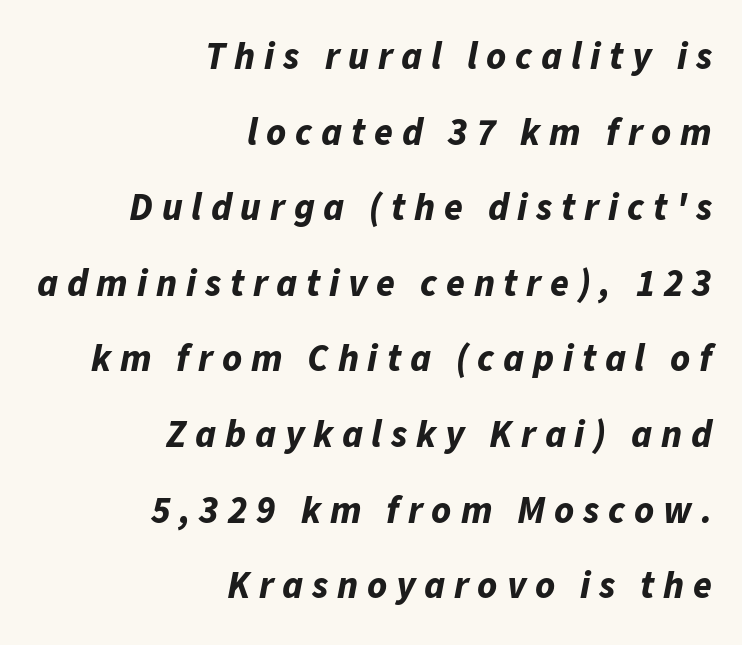
{"italic": "yes", "lean": "right", "slant_degrees": 11, "bold": "yes", "weight": "bold", "width": "normal", "stroke_contrast": "low", "x_height": "medium", "monospaced": "no", "underline": "no", "align": "right", "line_spacing": "loose", "line_spacing_ratio": 1.99, "letter_spacing": "wide", "letter_spacing_em": 0.23, "glyph_px": 38}
